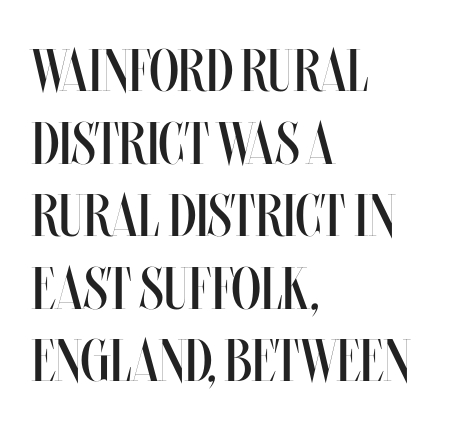
The image shows 60 px regular-weight, condensed type, upright; set left-aligned, line spacing 1.21x, normal letter spacing, not underlined; medium stroke contrast and a large x-height.
